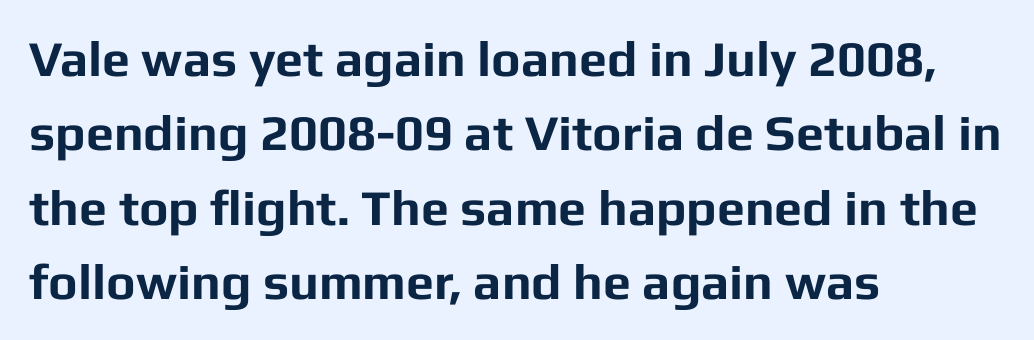
The image shows 50 px bold sans-serif type, upright; set left-aligned, normal line spacing (1.49x), normal letter spacing, not underlined; low stroke contrast and a medium x-height.
